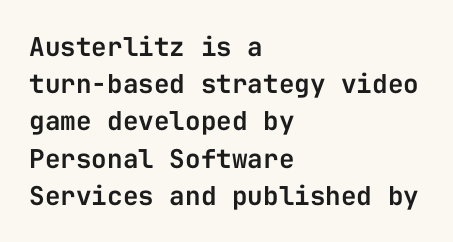
The passage is arranged the way most books set body copy — flush left. No extra tracking has been applied to these lines. You can tell it's not italic because the verticals are truly vertical. The leading is moderate, giving the passage an even texture. The specimen omits any rule beneath the text block's lines.
